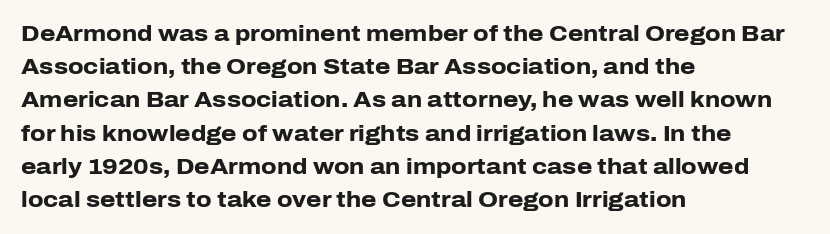
The image shows 22 px bold type, upright; set left-aligned, normal line spacing (1.51x), normal letter spacing, not underlined.
